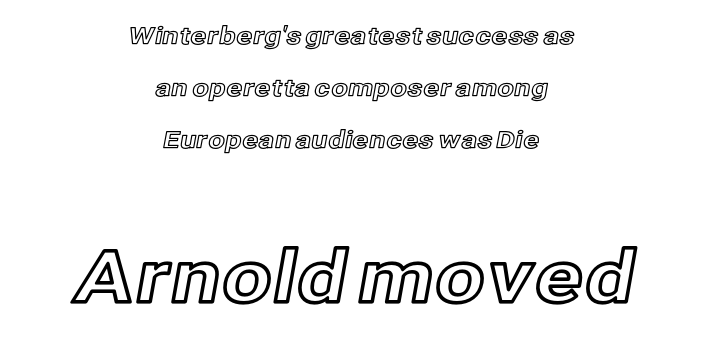
{"width": "normal", "x_height": "medium", "monospaced": "no", "underline": "no", "align": "center", "line_spacing": "loose", "line_spacing_ratio": 2.17, "letter_spacing": "normal", "letter_spacing_em": 0.0, "larger_block": "second", "size_ratio": 3.0, "glyph_px": 72}
